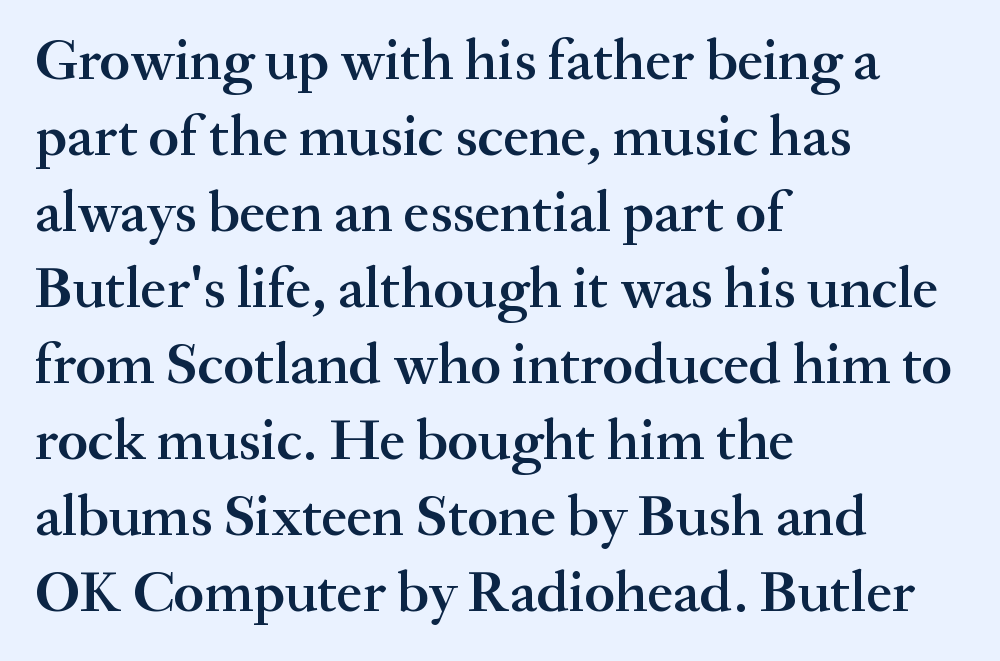
{"serif": "yes", "italic": "no", "bold": "semi", "weight": "semibold", "width": "normal", "stroke_contrast": "medium", "x_height": "small", "monospaced": "no", "underline": "no", "align": "left", "line_spacing": "normal", "line_spacing_ratio": 1.31, "letter_spacing": "normal", "letter_spacing_em": 0.0, "glyph_px": 58}
